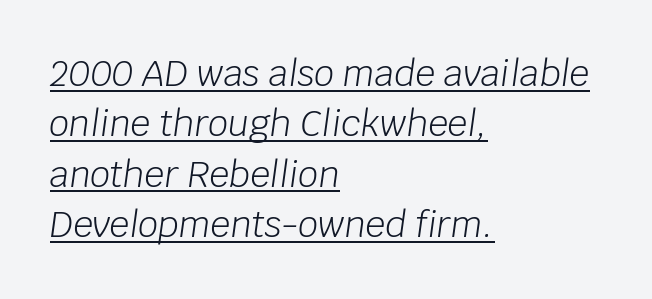
Q: Is the text bold? A: No.
Q: Is the text italic (slanted)? A: Yes, it leans right by about 8 degrees.
Q: Is the text underlined? A: Yes.
Q: How is the paragraph aligned? A: Left-aligned.
Q: Is the spacing between letters normal or unusually wide? A: Normal.
Q: Is the spacing between lines tight, normal or loose? A: Normal.
Q: Width (condensed, normal, or wide)? A: Normal.
Q: Stroke contrast? A: Low.
Q: x-height? A: Large.
Q: Monospaced? A: No.
